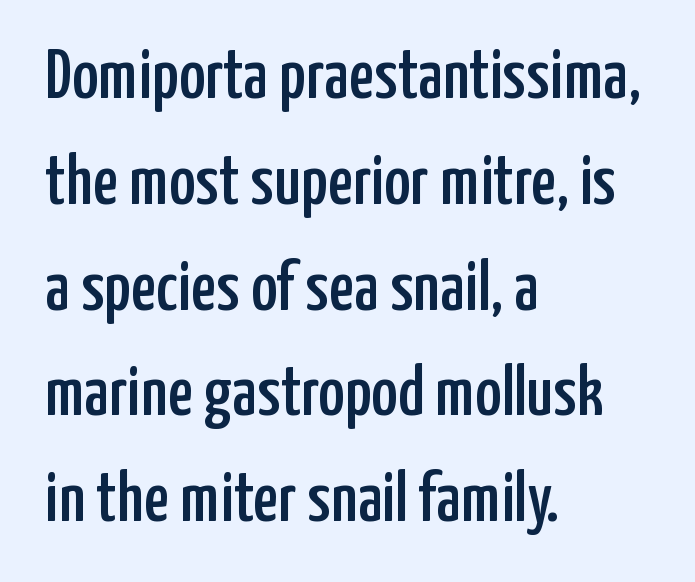
Q: Is the text italic (slanted)? A: No, it is upright.
Q: Is the typeface a serif or a sans-serif typeface? A: Sans-serif.
Q: Is the text underlined? A: No.
Q: How is the paragraph aligned? A: Left-aligned.
Q: Is the spacing between letters normal or unusually wide? A: Normal.
Q: Is the spacing between lines tight, normal or loose? A: Normal.
Q: Width (condensed, normal, or wide)? A: Condensed.
Q: Stroke contrast? A: Low.
Q: x-height? A: Medium.
Q: Monospaced? A: No.
